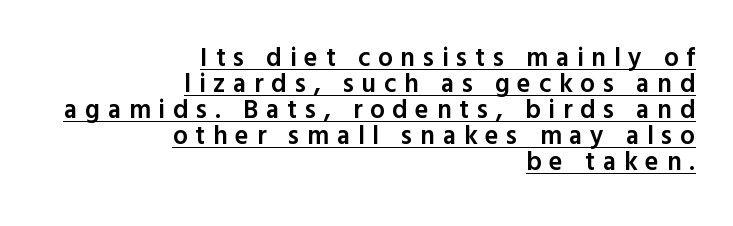
The image shows 26 px text type, upright; set right-aligned, tight line spacing (1.0x), unusually wide letter spacing (+0.3 em), underlined.
